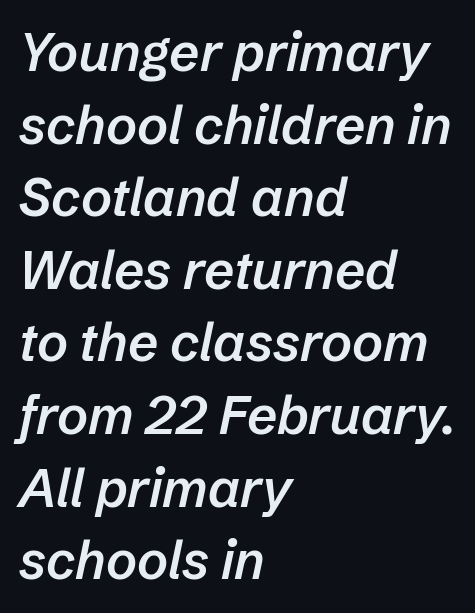
Compared with typical paragraphs, the rows here are spaced about the same. The rendering uses a semibold face; strokes are thickened but not to full bold. Looks like regular typesetting: each glyph gets only the width it needs. Here the glyphs are tracked normally, forming tight word shapes. Italic: yes, the glyphs are oblique.
